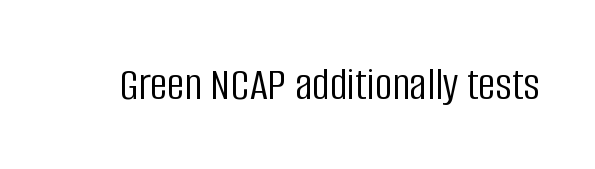
Q: Is the text bold? A: No.
Q: Is the text italic (slanted)? A: No, it is upright.
Q: Is the typeface a serif or a sans-serif typeface? A: Sans-serif.
Q: Is the text underlined? A: No.
Q: Is the spacing between letters normal or unusually wide? A: Normal.
Q: Width (condensed, normal, or wide)? A: Condensed.
Q: Stroke contrast? A: Low.
Q: x-height? A: Large.
Q: Monospaced? A: No.
